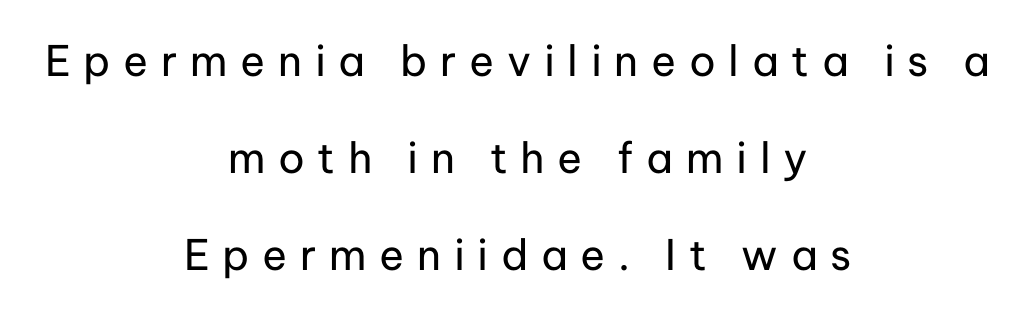
The lines in this sample share a center point and differ in where they start and stop. The lines are spread far apart with generous leading. Are there feet on the stems? There aren't — it's a sans. The baseline area is clear.
